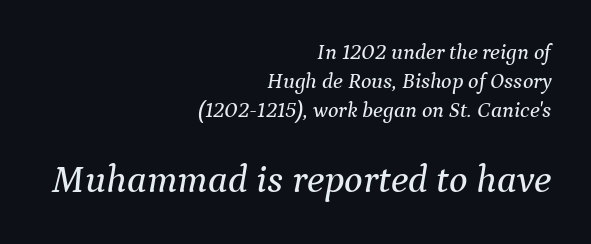
These lines stack with their right ends in a neat column. The rendering shows small feet on the letterforms — a serif design. A typesetter would call this zero additional tracking. The rendering uses natural spacing where letterforms have individual widths.
